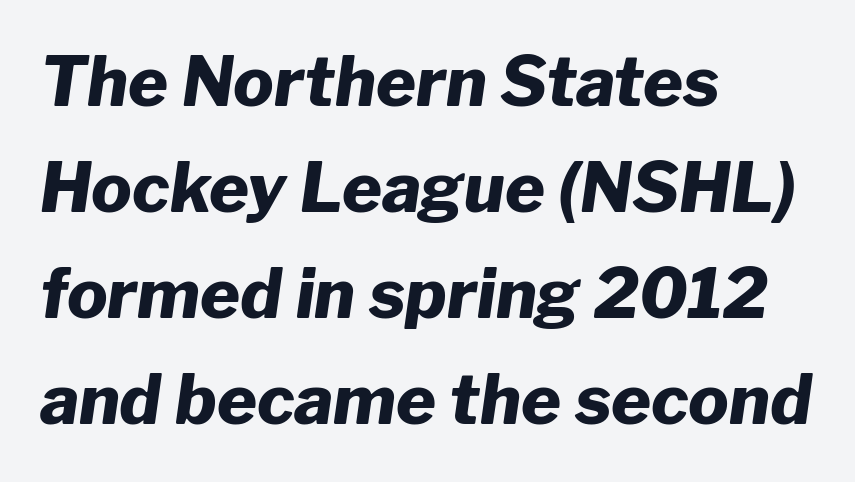
{"italic": "yes", "lean": "right", "slant_degrees": 8, "bold": "yes", "weight": "heavy", "width": "normal", "stroke_contrast": "low", "x_height": "medium", "monospaced": "no", "underline": "no", "align": "left", "line_spacing": "normal", "line_spacing_ratio": 1.56, "letter_spacing": "normal", "letter_spacing_em": 0.0, "glyph_px": 68}
